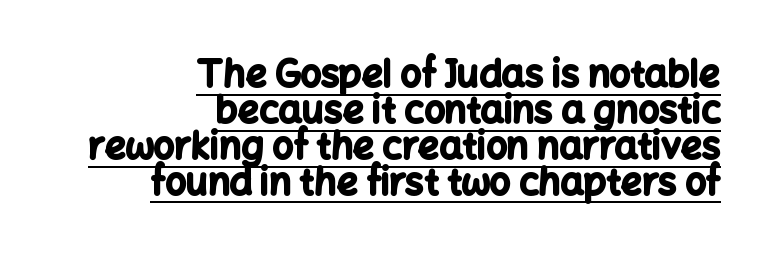
The image shows 37 px bold sans-serif type, upright; set right-aligned, tight line spacing (0.97x), normal letter spacing, underlined; low stroke contrast and a medium x-height.
